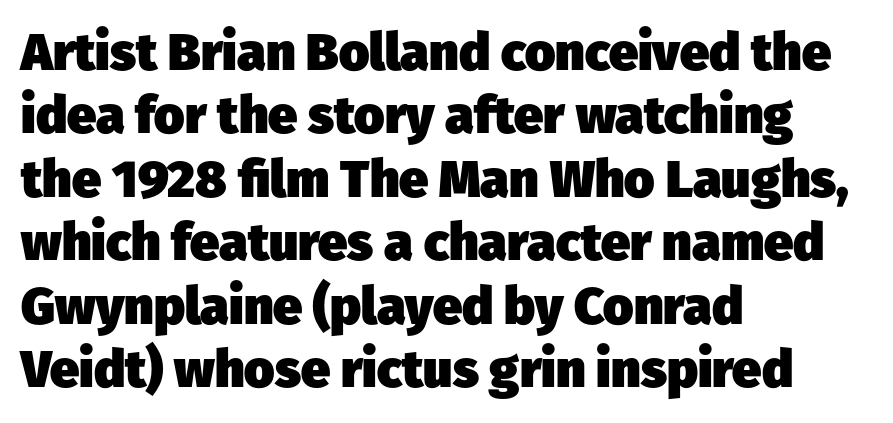
{"serif": "no", "bold": "yes", "weight": "heavy", "width": "normal", "stroke_contrast": "low", "x_height": "medium", "monospaced": "no", "underline": "no", "align": "left", "line_spacing_ratio": 1.22, "letter_spacing": "normal", "letter_spacing_em": 0.0, "glyph_px": 52}
